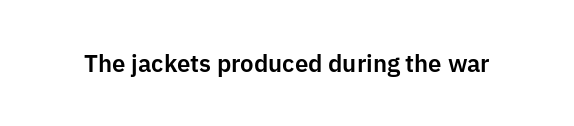
Q: Is the text italic (slanted)? A: No, it is upright.
Q: Is the text underlined? A: No.
Q: Is the spacing between letters normal or unusually wide? A: Normal.
